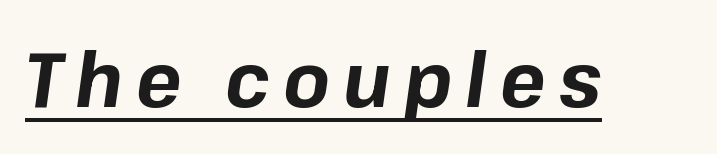
Q: Is the text bold? A: Yes.
Q: Is the text italic (slanted)? A: Yes, it leans right by about 8 degrees.
Q: Is the text underlined? A: Yes.
Q: Width (condensed, normal, or wide)? A: Normal.
Q: Stroke contrast? A: Low.
Q: x-height? A: Medium.
Q: Monospaced? A: No.
